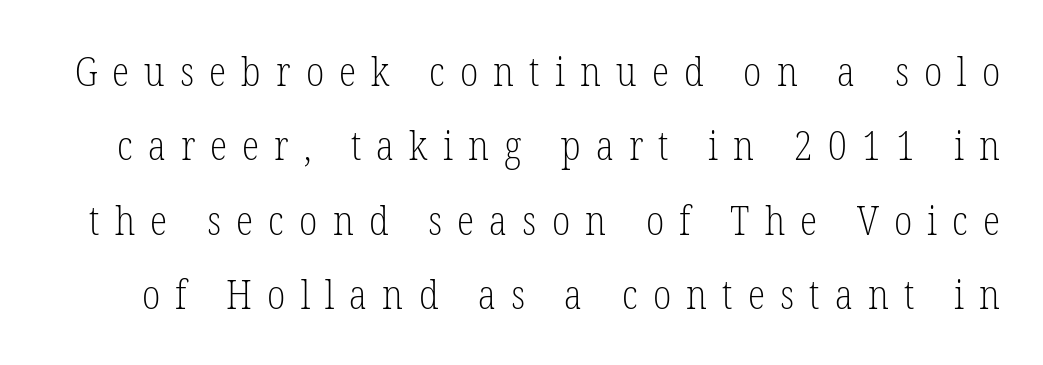
These lines are rendered in a variable-pitch font. This rendering widens character spacing well past its baseline value. Each stroke keeps to a modest, everyday thickness or less. The specimen omits any rule beneath the text block's lines. You can tell from the footed stems that serif type was used. Designer's note — italics off, roman on.
